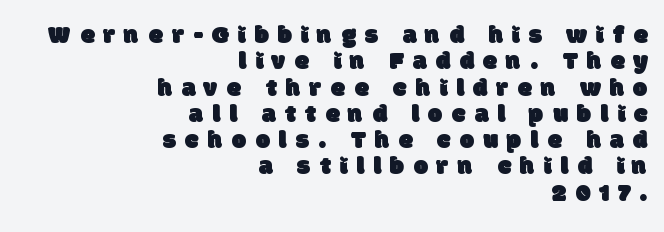
{"underline": "no", "align": "right", "line_spacing": "tight", "line_spacing_ratio": 1.01, "letter_spacing": "wide", "letter_spacing_em": 0.35, "glyph_px": 26}
